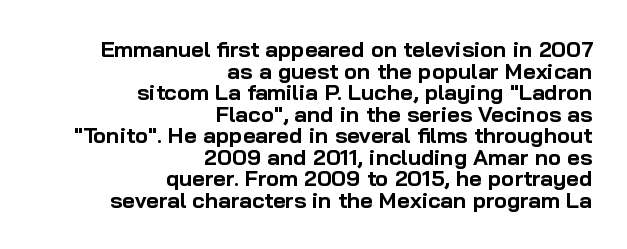
The image shows 22 px bold type, upright; set right-aligned, tight line spacing (0.98x), normal letter spacing, not underlined.
